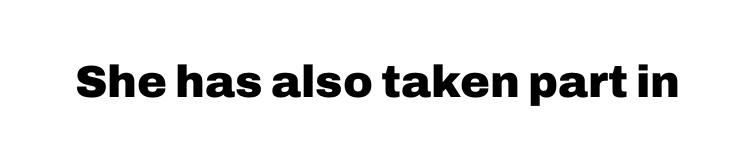
{"serif": "no", "italic": "no", "bold": "yes", "weight": "heavy", "width": "normal", "stroke_contrast": "low", "x_height": "medium", "monospaced": "no", "underline": "no", "letter_spacing": "normal", "letter_spacing_em": 0.0, "glyph_px": 45}
